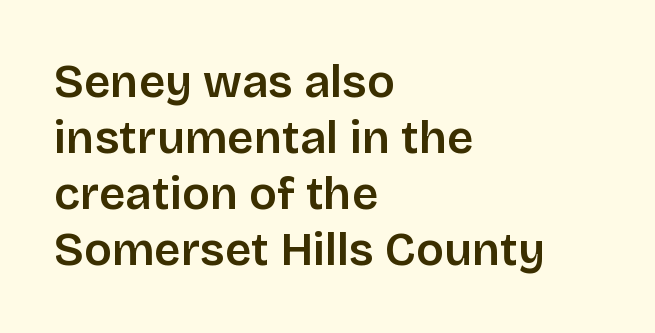
The image shows 46 px semibold sans-serif type, upright; set left-aligned, line spacing 1.22x, normal letter spacing, not underlined; low stroke contrast and a large x-height.
